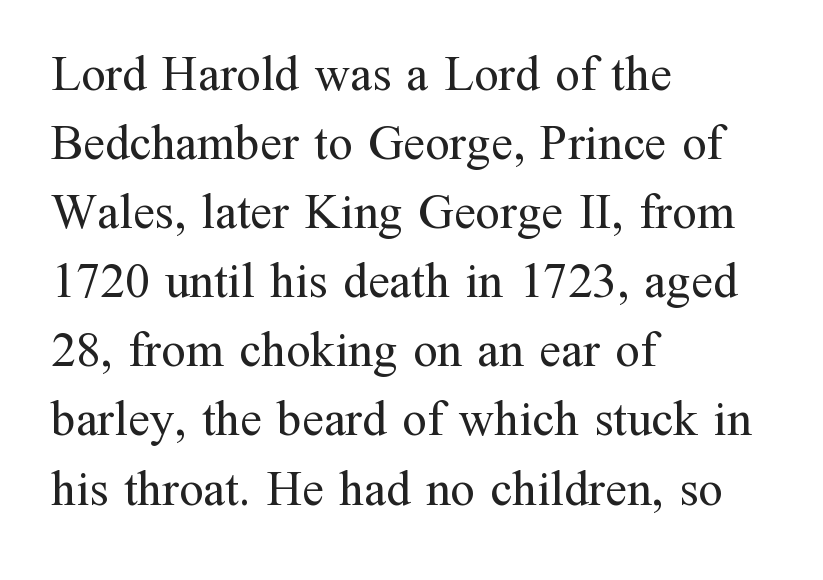
Q: Is the text bold? A: No.
Q: Is the text italic (slanted)? A: No, it is upright.
Q: Is the typeface a serif or a sans-serif typeface? A: Serif.
Q: Is the text underlined? A: No.
Q: How is the paragraph aligned? A: Left-aligned.
Q: Is the spacing between letters normal or unusually wide? A: Normal.
Q: Is the spacing between lines tight, normal or loose? A: Normal.
Q: Width (condensed, normal, or wide)? A: Normal.
Q: Stroke contrast? A: Medium.
Q: x-height? A: Medium.
Q: Monospaced? A: No.
